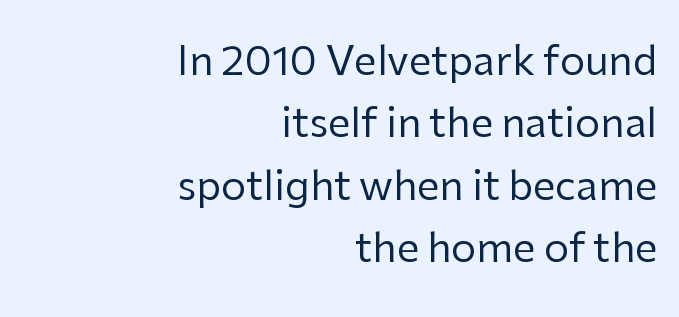
The lettering holds an erect, upright posture throughout. The passage shown is typed in a proportional face where columns would drift. Just letters on the line, the space beneath them empty. The face looks like a standard text weight, possibly lighter. Layout note: lines flush right.
